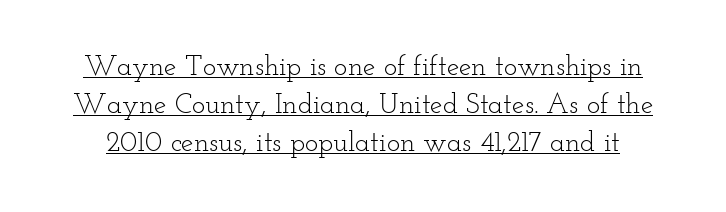
Between one letter and the next there's only the usual sliver of space. The cut favours lightness, reaching ordinary text weight at its darkest. The passage shown is typed in a proportional face where columns would drift. The glyphs are accompanied by a horizontal stroke just below them. Yep, those are serifs on the letters. The typography opts for an upright posture over an oblique one.
